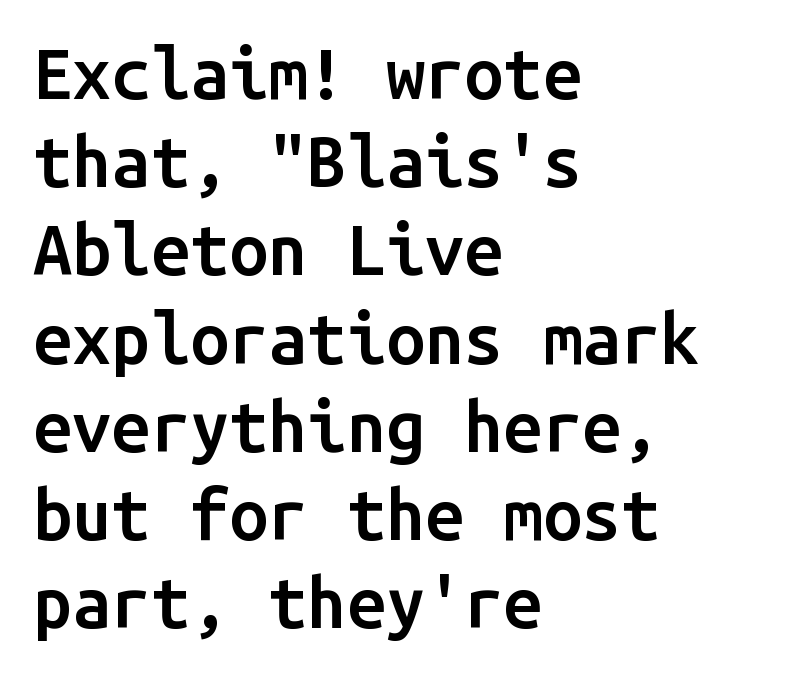
This is the regular roman posture of the typeface. Looks like terminal output: every glyph gets an equal slot. Slightly chunky letters — semibold, I'd say, not full bold. The passage shown is not underscored anywhere. The rendering uses a moderate line-height, typical for paragraphs. The letters sit at their default tracking, neither squeezed nor spread.
